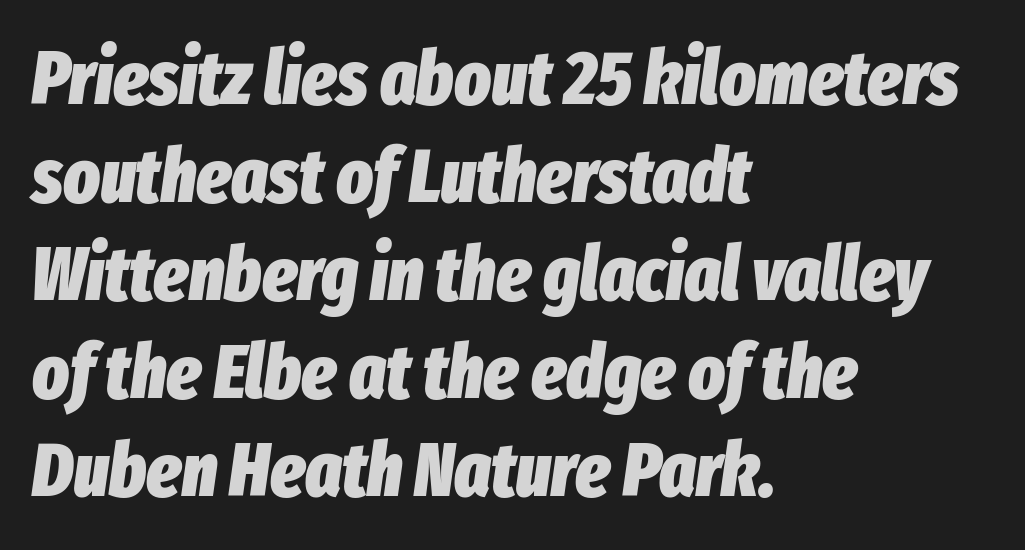
The glyphs have the mass of a bold cut. The words here are not underlined. The paragraph has a hard left edge and a soft right edge. Slant detected: the letters are inclined. Whoever set this chose a conventional vertical rhythm. This sample uses plain, unmodified letter spacing.
